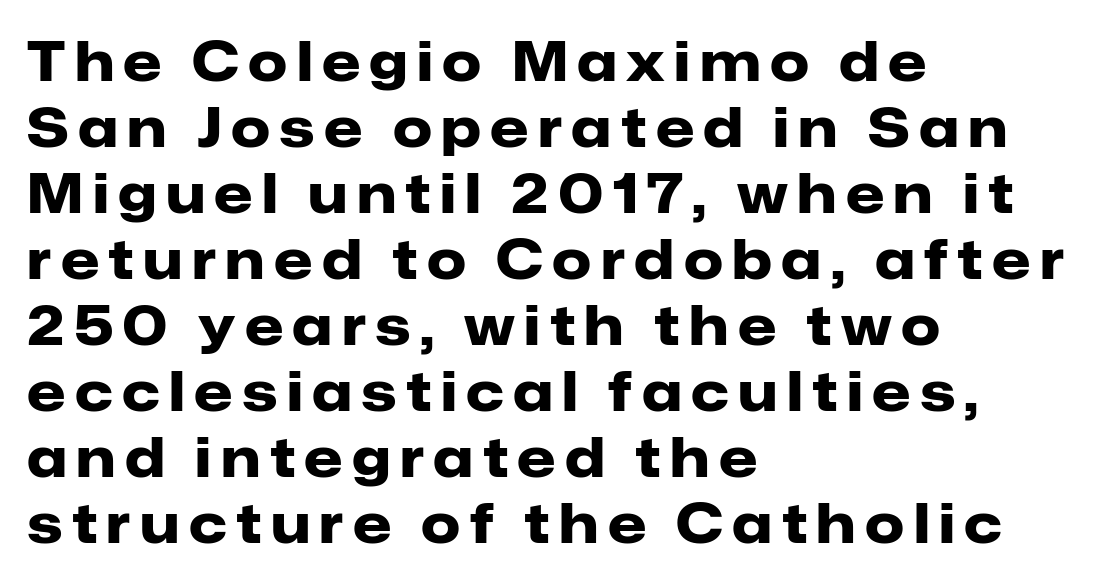
Q: Is the text bold? A: Yes.
Q: Is the text italic (slanted)? A: No, it is upright.
Q: Is the typeface a serif or a sans-serif typeface? A: Sans-serif.
Q: Is the text underlined? A: No.
Q: How is the paragraph aligned? A: Left-aligned.
Q: Width (condensed, normal, or wide)? A: Normal.
Q: Stroke contrast? A: Low.
Q: x-height? A: Medium.
Q: Monospaced? A: No.
